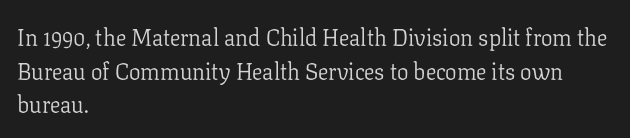
{"italic": "no", "bold": "no", "underline": "no", "align": "left", "line_spacing": "normal", "line_spacing_ratio": 1.46, "letter_spacing": "normal", "letter_spacing_em": 0.0, "glyph_px": 23}
